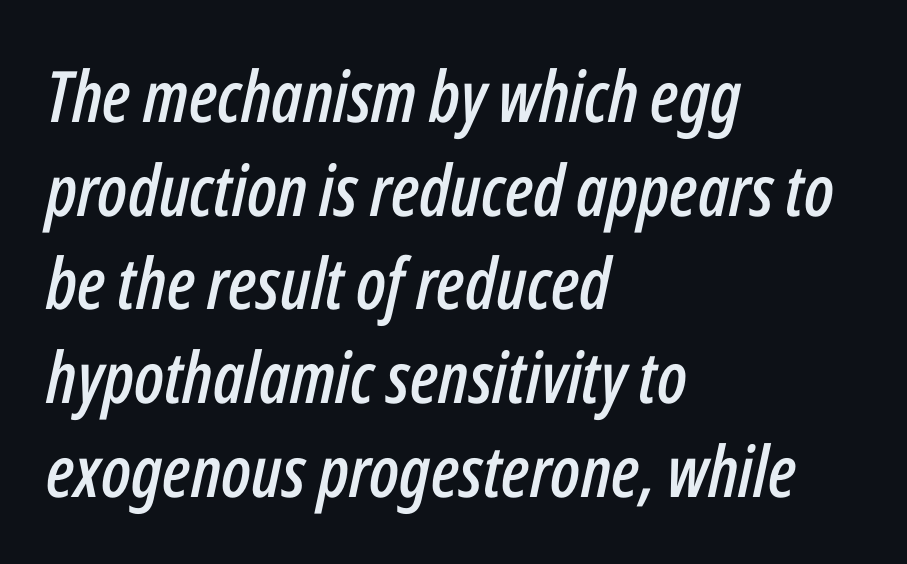
Q: Is the text italic (slanted)? A: Yes, it leans right by about 12 degrees.
Q: Is the text underlined? A: No.
Q: How is the paragraph aligned? A: Left-aligned.
Q: Is the spacing between letters normal or unusually wide? A: Normal.
Q: Is the spacing between lines tight, normal or loose? A: Normal.
Q: Width (condensed, normal, or wide)? A: Condensed.
Q: Stroke contrast? A: Low.
Q: x-height? A: Medium.
Q: Monospaced? A: No.
